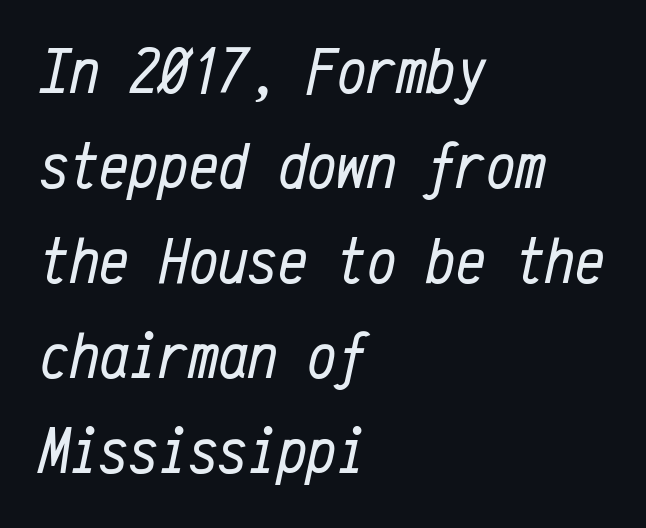
The letterforms sit at book weight or below. Honestly, the row spacing looks completely unremarkable. In terms of letterspacing, this is plain default setting. Looks like terminal output: every glyph gets an equal slot. Glance below the letters and you will spot only blank space. The face used here has a pronounced slope to its letters.
